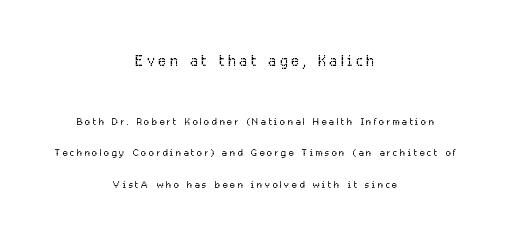
Q: Is the text bold? A: No.
Q: Is the text italic (slanted)? A: No, it is upright.
Q: Is the text underlined? A: No.
Q: How is the paragraph aligned? A: Centered.
Q: Is the spacing between lines tight, normal or loose? A: Loose.
Q: Which block of text is set in a larger size, the first (top) or the second (bottom)? A: The first (top) one.
